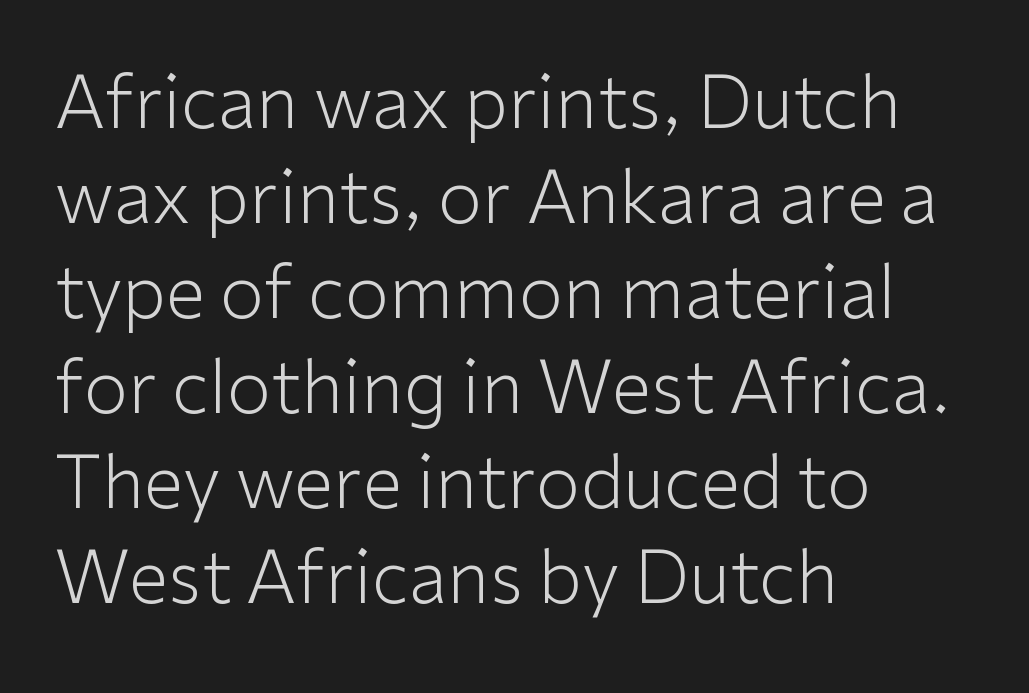
You could not count columns in this text — the font is proportionally spaced. Is this a sans? Yes — the strokes have no serifs. Nothing heavy about these letters — not bold at all. The rendering keeps characters at their native spacing.
